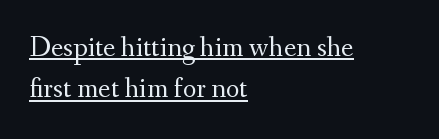
The image shows 29 px regular-weight serif type, upright; set left-aligned, normal line spacing (1.42x), normal letter spacing, underlined; medium stroke contrast and a small x-height.
